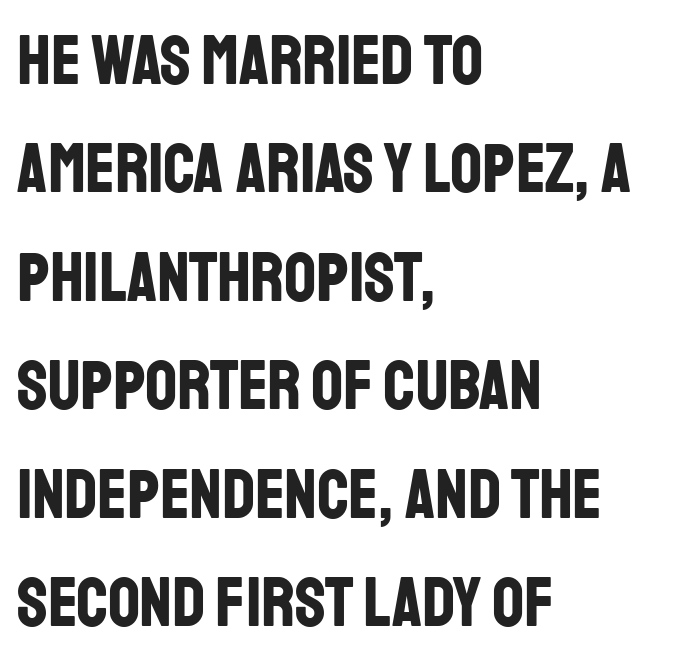
A classic flush-left, rag-right setting is used for this passage. Check under the words: just untouched page. No feet cap the strokes, marking this as sans-serif type. The letters are bold, with thick, heavy strokes. You could not count columns in this text — the font is proportionally spaced. The space between consecutive lines is moderate.
